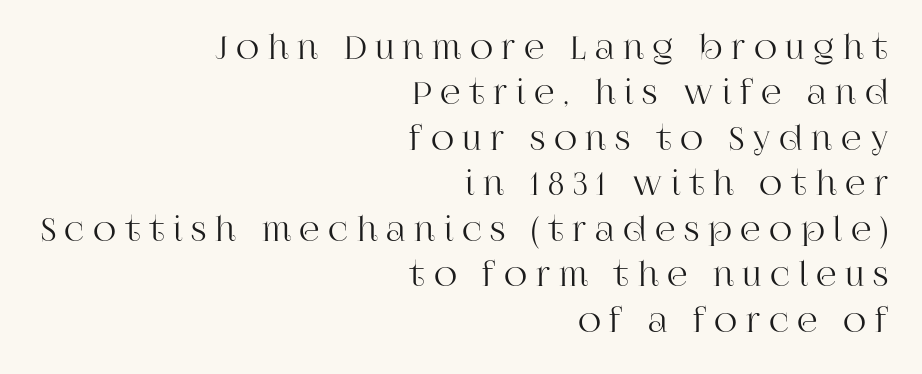
Q: Is the text italic (slanted)? A: No, it is upright.
Q: Is the typeface a serif or a sans-serif typeface? A: Serif.
Q: Is the text underlined? A: No.
Q: How is the paragraph aligned? A: Right-aligned.
Q: Is the spacing between letters normal or unusually wide? A: Unusually wide.
Q: Is the spacing between lines tight, normal or loose? A: Normal.
Q: Width (condensed, normal, or wide)? A: Normal.
Q: Stroke contrast? A: High.
Q: x-height? A: Large.
Q: Monospaced? A: No.
